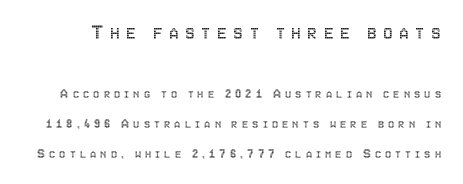
{"italic": "no", "underline": "no", "line_spacing": "loose", "line_spacing_ratio": 2.14, "letter_spacing": "wide", "letter_spacing_em": 0.29, "larger_block": "first", "size_ratio": 1.57, "glyph_px": 22}
